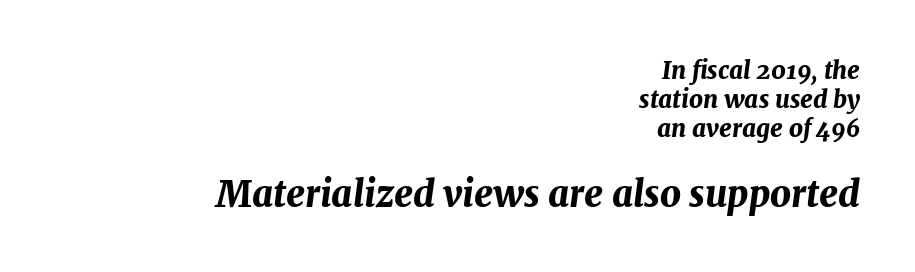
The strokes are fattened all the way to bold. The block sitting lower on the canvas is the one with enlarged characters. The ragged edge is on the left, which tells us the setting is flush right. Descenders are the only things crossing below the line. No extra tracking has been applied to these lines. Italic: yes, the glyphs are oblique.
